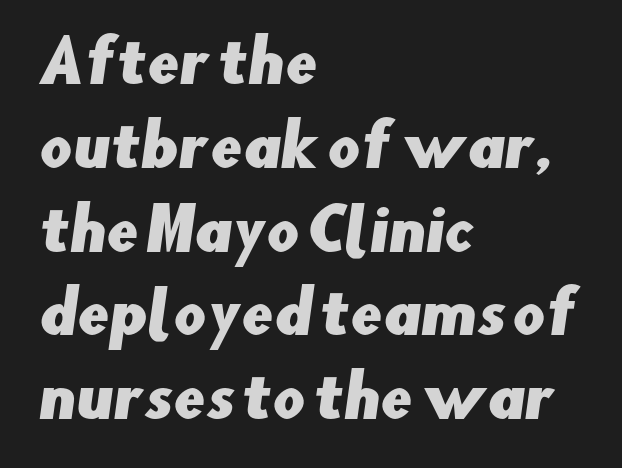
Q: Is the typeface a serif or a sans-serif typeface? A: Sans-serif.
Q: Is the text underlined? A: No.
Q: How is the paragraph aligned? A: Left-aligned.
Q: Is the spacing between letters normal or unusually wide? A: Normal.
Q: Is the spacing between lines tight, normal or loose? A: Normal.
Q: Width (condensed, normal, or wide)? A: Normal.
Q: Stroke contrast? A: Low.
Q: x-height? A: Small.
Q: Monospaced? A: No.
